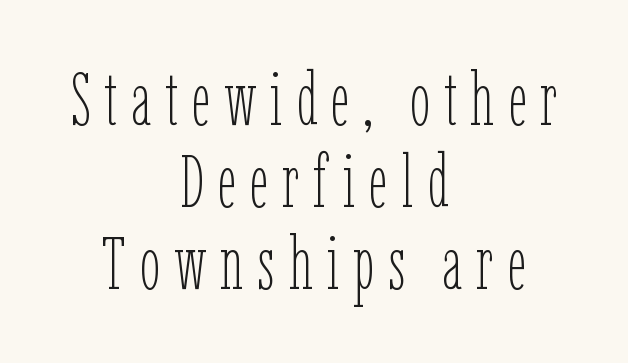
{"italic": "no", "bold": "no", "weight": "thin", "width": "condensed", "stroke_contrast": "low", "x_height": "medium", "monospaced": "no", "underline": "no", "align": "center", "line_spacing": "tight", "line_spacing_ratio": 1.12, "glyph_px": 73}
